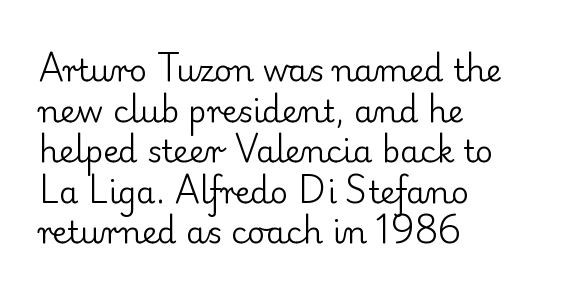
These glyphs show unthickened strokes, regular width or finer. Compared with typical body copy, the letter spacing here is the same. A clean baseline with only descenders dipping below it. A student would call this left alignment; a typographer would say flush left, rag right.
